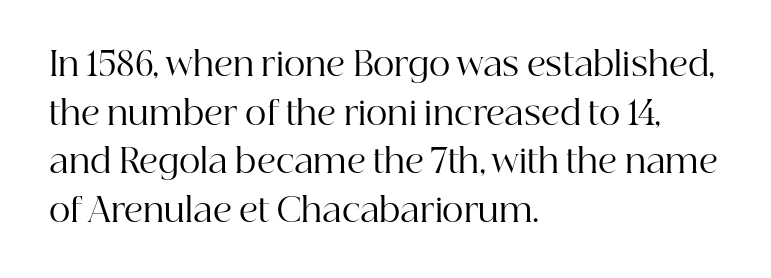
I'd call this a serif setting — the letters wear small feet. Decoration check: the copy has no underline. Regarding leading, the lines here are spaced in the standard way. Leftover space on each line is placed entirely after the last word. In terms of letterspacing, this is plain default setting.
